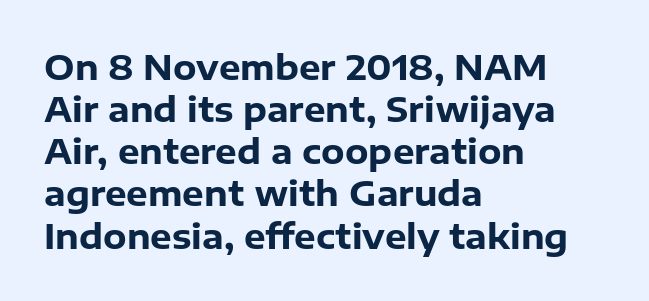
Q: Is the text bold? A: Yes.
Q: Is the text italic (slanted)? A: No, it is upright.
Q: Is the typeface a serif or a sans-serif typeface? A: Sans-serif.
Q: Is the text underlined? A: No.
Q: How is the paragraph aligned? A: Left-aligned.
Q: Is the spacing between letters normal or unusually wide? A: Normal.
Q: Width (condensed, normal, or wide)? A: Normal.
Q: Stroke contrast? A: Low.
Q: x-height? A: Medium.
Q: Monospaced? A: No.
